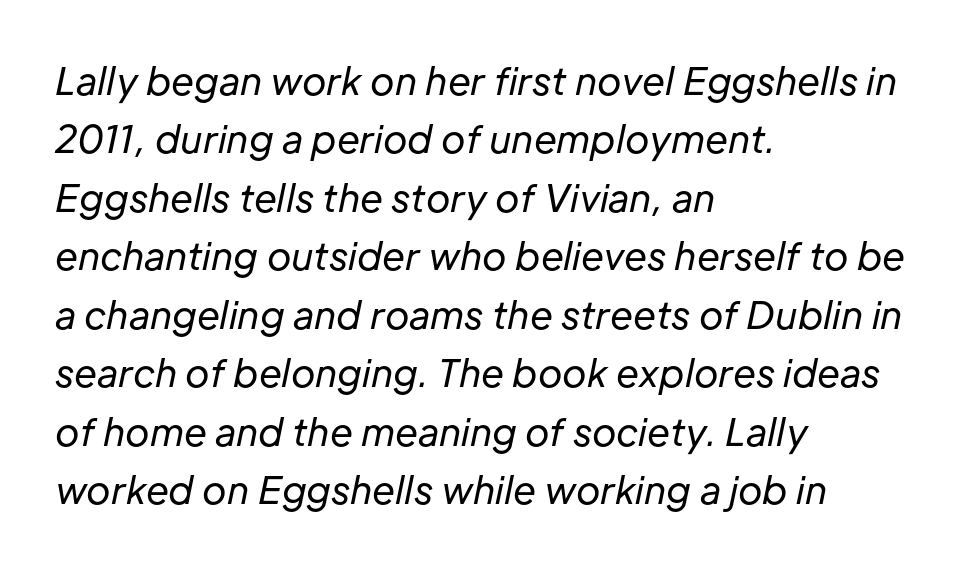
Q: Is the text bold? A: No.
Q: Is the text italic (slanted)? A: Yes, it leans right by about 12 degrees.
Q: Is the text underlined? A: No.
Q: How is the paragraph aligned? A: Left-aligned.
Q: Is the spacing between letters normal or unusually wide? A: Normal.
Q: Is the spacing between lines tight, normal or loose? A: Normal.
Q: Width (condensed, normal, or wide)? A: Normal.
Q: Stroke contrast? A: Low.
Q: x-height? A: Medium.
Q: Monospaced? A: No.
